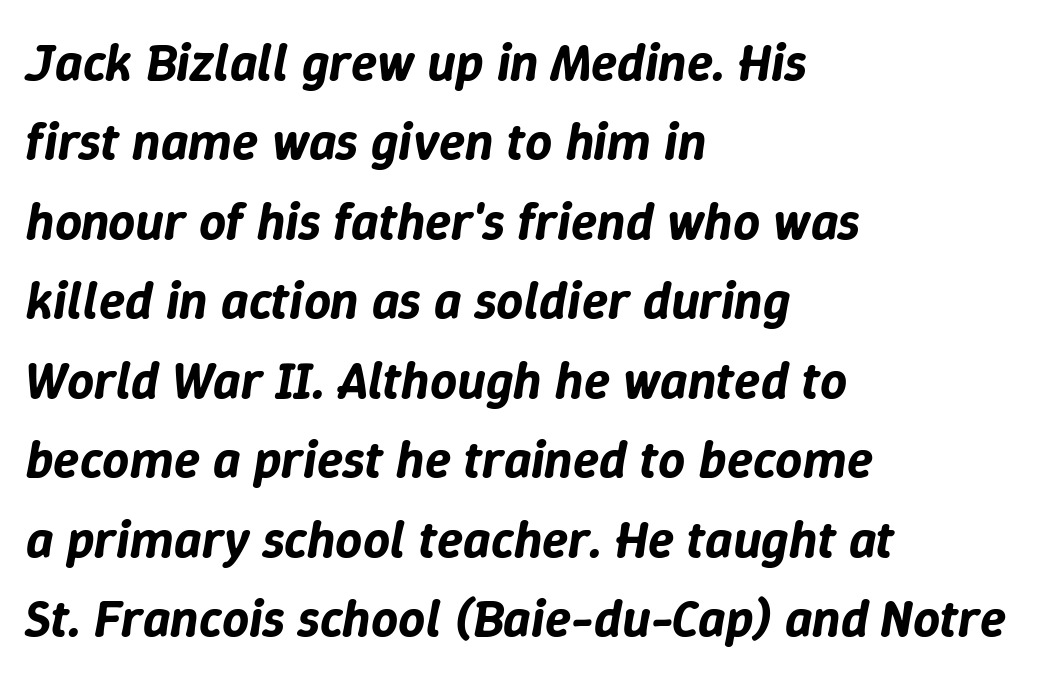
The image shows 53 px text type, italic (leaning right); set left-aligned, normal line spacing (1.5x), normal letter spacing, not underlined; low stroke contrast and a medium x-height.
